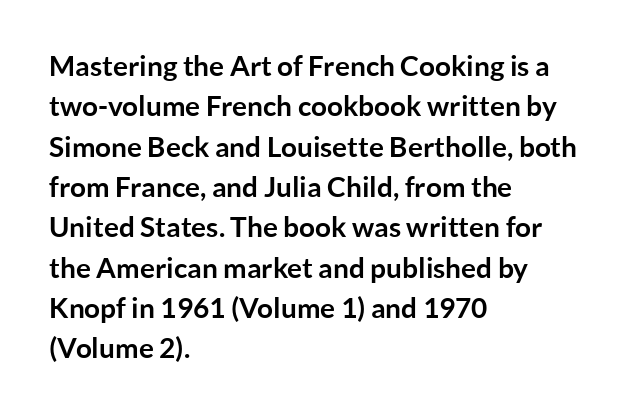
{"serif": "no", "italic": "no", "bold": "yes", "weight": "semibold", "width": "normal", "stroke_contrast": "low", "x_height": "medium", "monospaced": "no", "underline": "no", "align": "left", "line_spacing": "normal", "line_spacing_ratio": 1.44, "letter_spacing": "normal", "letter_spacing_em": 0.0, "glyph_px": 28}
